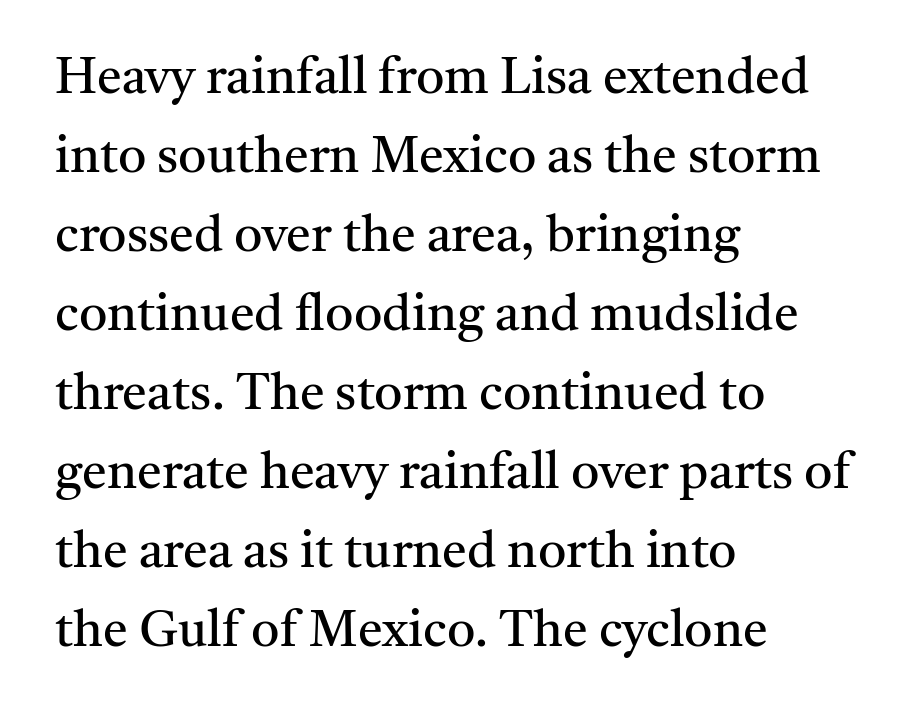
Q: Is the text bold? A: No.
Q: Is the text italic (slanted)? A: No, it is upright.
Q: Is the typeface a serif or a sans-serif typeface? A: Serif.
Q: Is the text underlined? A: No.
Q: How is the paragraph aligned? A: Left-aligned.
Q: Is the spacing between letters normal or unusually wide? A: Normal.
Q: Is the spacing between lines tight, normal or loose? A: Normal.
Q: Width (condensed, normal, or wide)? A: Normal.
Q: Stroke contrast? A: Medium.
Q: x-height? A: Medium.
Q: Monospaced? A: No.
